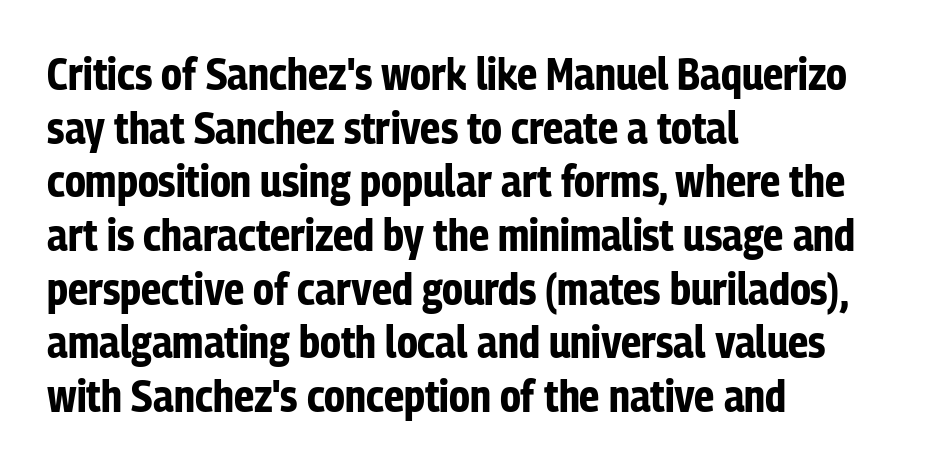
Q: Is the text bold? A: Yes.
Q: Is the text italic (slanted)? A: No, it is upright.
Q: Is the typeface a serif or a sans-serif typeface? A: Sans-serif.
Q: Is the text underlined? A: No.
Q: How is the paragraph aligned? A: Left-aligned.
Q: Is the spacing between letters normal or unusually wide? A: Normal.
Q: Width (condensed, normal, or wide)? A: Condensed.
Q: Stroke contrast? A: Low.
Q: x-height? A: Medium.
Q: Monospaced? A: No.
